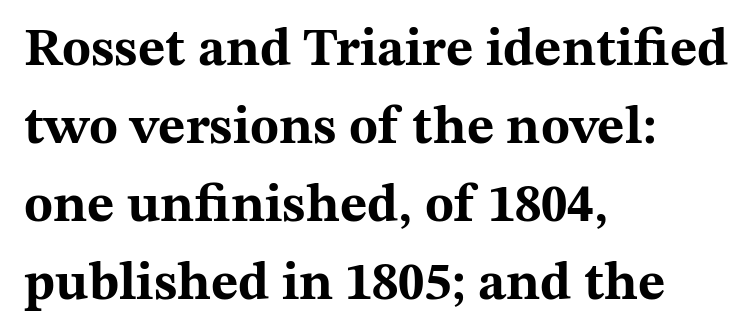
The image shows 53 px bold, wide serif type, upright; set left-aligned, normal line spacing (1.47x), normal letter spacing, not underlined; medium stroke contrast and a medium x-height.
